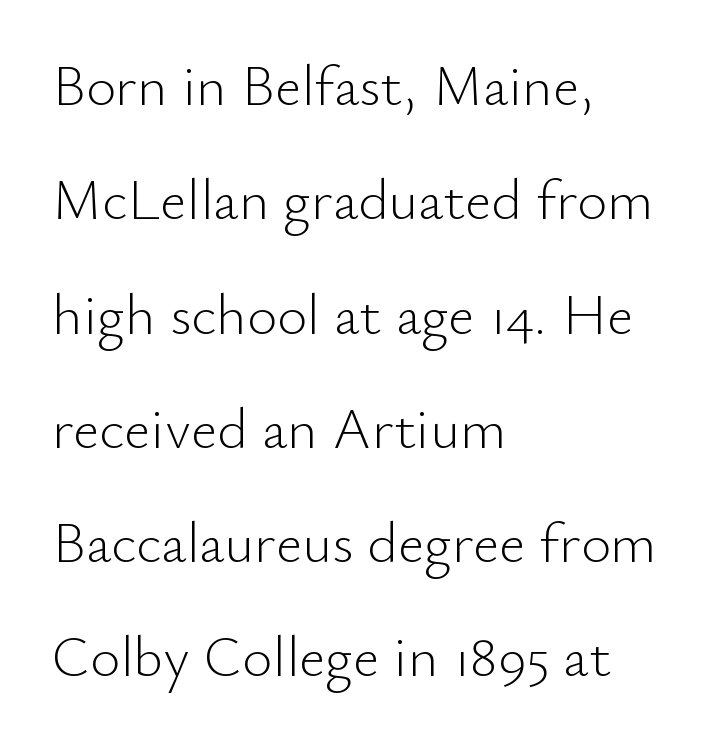
Q: Is the text bold? A: No.
Q: Is the text italic (slanted)? A: No, it is upright.
Q: Is the typeface a serif or a sans-serif typeface? A: Sans-serif.
Q: Is the text underlined? A: No.
Q: How is the paragraph aligned? A: Left-aligned.
Q: Is the spacing between letters normal or unusually wide? A: Normal.
Q: Is the spacing between lines tight, normal or loose? A: Loose.
Q: Width (condensed, normal, or wide)? A: Normal.
Q: Stroke contrast? A: Low.
Q: x-height? A: Small.
Q: Monospaced? A: No.
